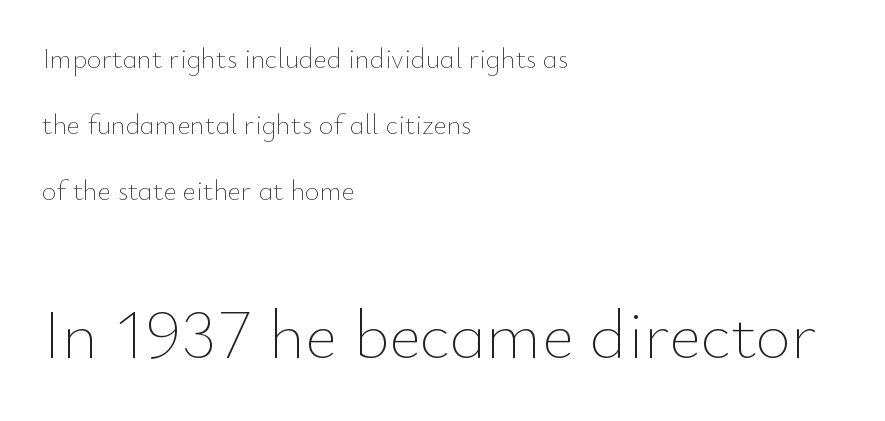
The image shows 69 px thin type, upright; set left-aligned, loose line spacing (2.36x), normal letter spacing, not underlined; the second (bottom) block is 2.46x larger; low stroke contrast and a small x-height.
